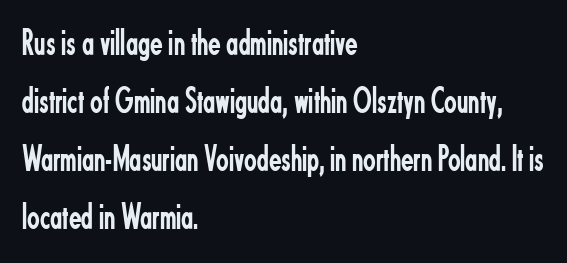
This sample has the flowing, uneven cadence of proportional lettering. Caption: multi-line text, flush left, ragged right. A typesetter would label this face a sans. The passage shown stacks its lines at a standard gap. A typesetter would mark this as roman, not italic. Stems and bowls with no extra thickness — not bold.
